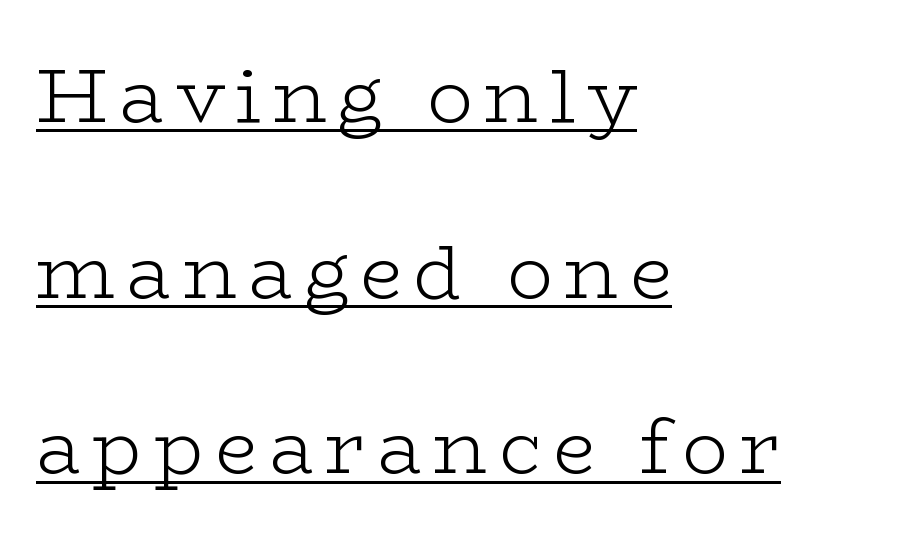
Q: Is the text bold? A: No.
Q: Is the text italic (slanted)? A: No, it is upright.
Q: Is the typeface a serif or a sans-serif typeface? A: Serif.
Q: Is the text underlined? A: Yes.
Q: How is the paragraph aligned? A: Left-aligned.
Q: Is the spacing between lines tight, normal or loose? A: Loose.
Q: Width (condensed, normal, or wide)? A: Wide.
Q: Stroke contrast? A: Low.
Q: x-height? A: Medium.
Q: Monospaced? A: No.
